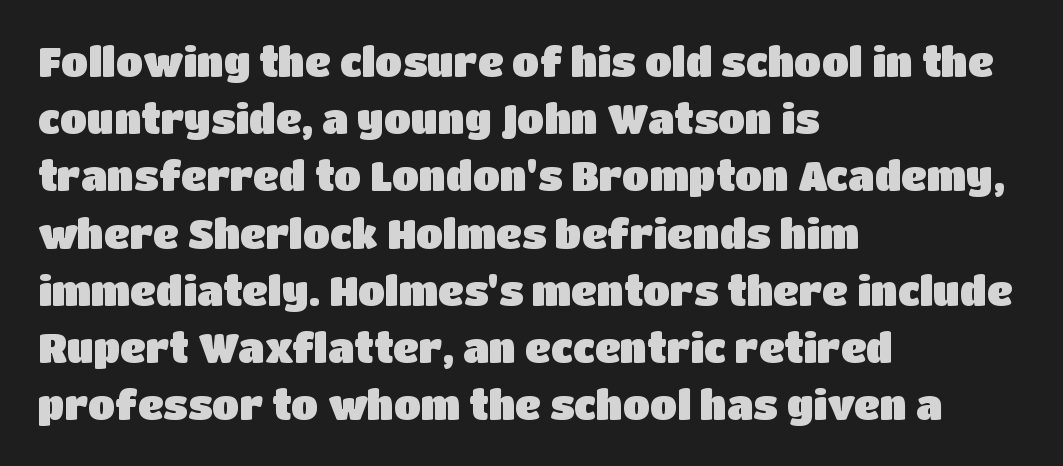
Q: Is the text italic (slanted)? A: No, it is upright.
Q: Is the typeface a serif or a sans-serif typeface? A: Sans-serif.
Q: Is the text underlined? A: No.
Q: How is the paragraph aligned? A: Left-aligned.
Q: Is the spacing between letters normal or unusually wide? A: Normal.
Q: Is the spacing between lines tight, normal or loose? A: Normal.
Q: Width (condensed, normal, or wide)? A: Normal.
Q: Stroke contrast? A: Low.
Q: x-height? A: Large.
Q: Monospaced? A: No.
